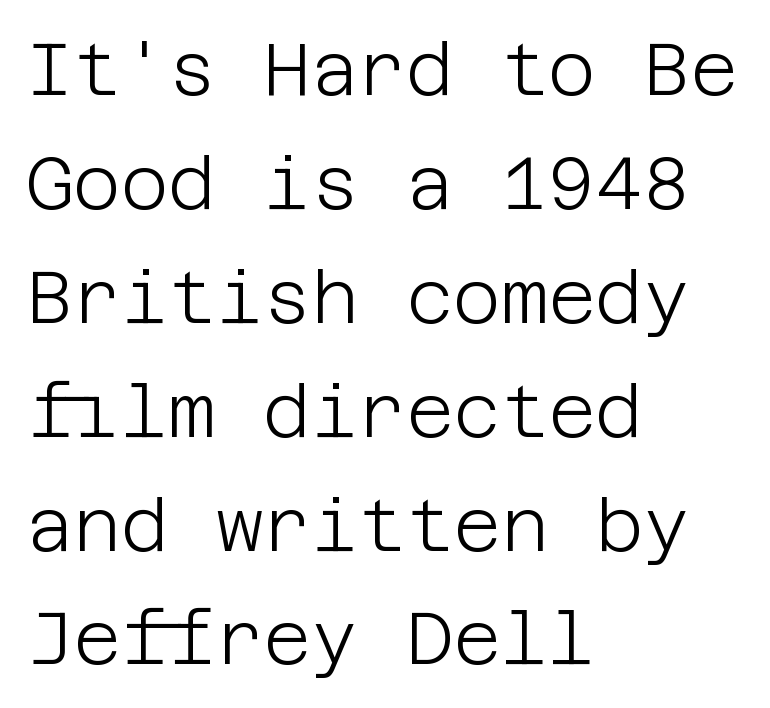
{"serif": "no", "italic": "no", "bold": "no", "weight": "light", "width": "normal", "stroke_contrast": "low", "x_height": "large", "underline": "no", "align": "left", "line_spacing": "normal", "line_spacing_ratio": 1.56, "letter_spacing": "normal", "letter_spacing_em": 0.0, "glyph_px": 73}
